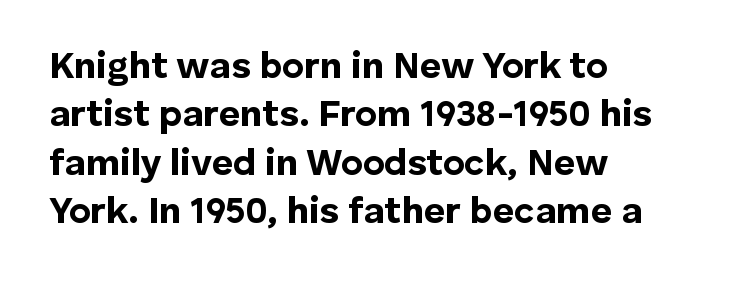
{"serif": "no", "italic": "no", "bold": "yes", "weight": "bold", "width": "normal", "stroke_contrast": "low", "x_height": "medium", "monospaced": "no", "underline": "no", "align": "left", "line_spacing": "normal", "line_spacing_ratio": 1.31, "letter_spacing": "normal", "letter_spacing_em": 0.0, "glyph_px": 37}
